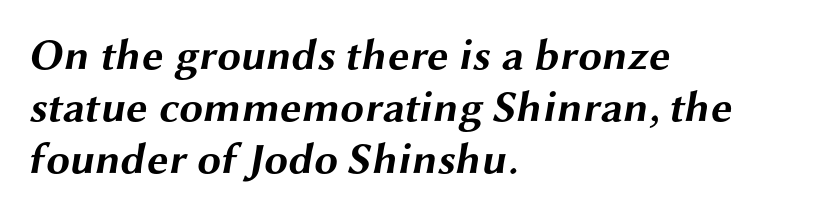
Q: Is the text bold? A: Yes.
Q: Is the typeface a serif or a sans-serif typeface? A: Sans-serif.
Q: Is the text underlined? A: No.
Q: How is the paragraph aligned? A: Left-aligned.
Q: Is the spacing between letters normal or unusually wide? A: Normal.
Q: Width (condensed, normal, or wide)? A: Wide.
Q: Stroke contrast? A: Medium.
Q: x-height? A: Medium.
Q: Monospaced? A: No.
